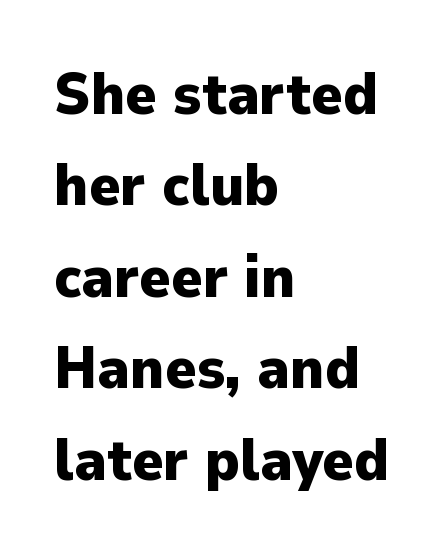
The image shows 59 px heavy sans-serif type, upright; set left-aligned, normal line spacing (1.55x), normal letter spacing, not underlined; low stroke contrast and a medium x-height.
